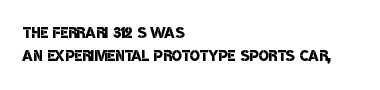
{"bold": "semi", "underline": "no", "align": "left", "line_spacing": "tight", "line_spacing_ratio": 1.11, "letter_spacing": "normal", "letter_spacing_em": 0.0, "glyph_px": 21}
